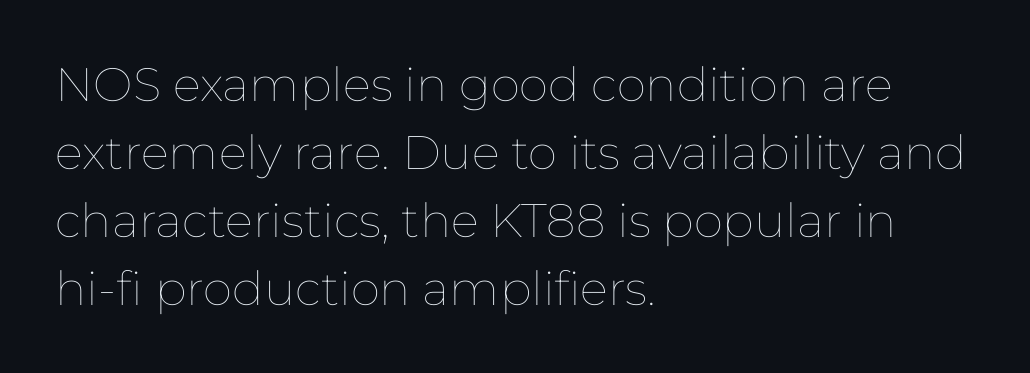
{"italic": "no", "bold": "no", "weight": "thin", "width": "normal", "stroke_contrast": "low", "x_height": "medium", "monospaced": "no", "underline": "no", "align": "left", "line_spacing": "normal", "line_spacing_ratio": 1.45, "letter_spacing": "normal", "letter_spacing_em": 0.0, "glyph_px": 47}
